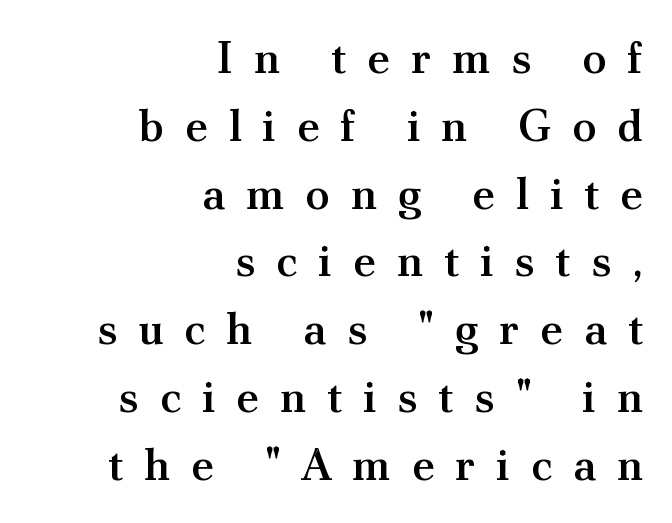
{"serif": "yes", "italic": "no", "bold": "semi", "weight": "semibold", "width": "normal", "stroke_contrast": "medium", "x_height": "small", "monospaced": "no", "underline": "no", "align": "right", "line_spacing": "normal", "line_spacing_ratio": 1.54, "letter_spacing": "wide", "letter_spacing_em": 0.47, "glyph_px": 44}
